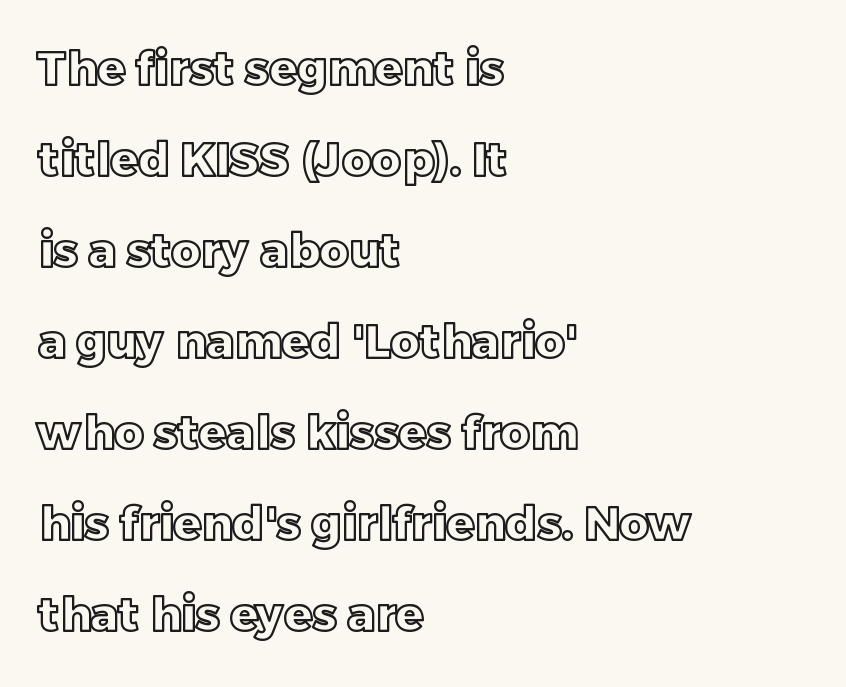
Q: Is the text italic (slanted)? A: No, it is upright.
Q: Is the text underlined? A: No.
Q: How is the paragraph aligned? A: Left-aligned.
Q: Is the spacing between letters normal or unusually wide? A: Normal.
Q: Is the spacing between lines tight, normal or loose? A: Loose.
Q: Width (condensed, normal, or wide)? A: Normal.
Q: x-height? A: Large.
Q: Monospaced? A: No.
